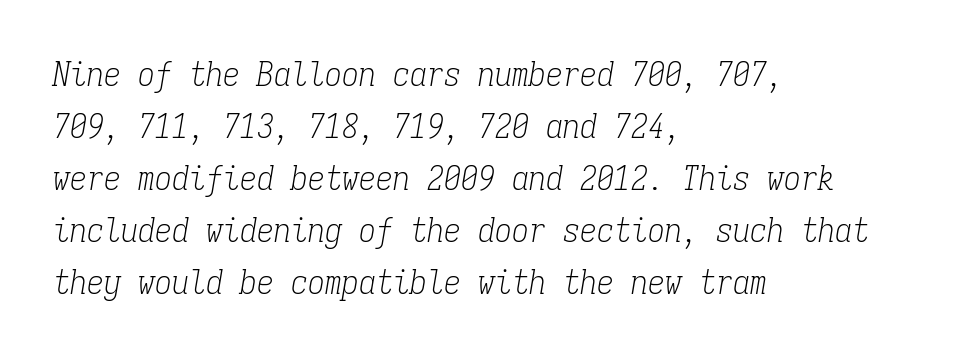
{"serif": "yes", "italic": "yes", "lean": "right", "slant_degrees": 9, "bold": "no", "weight": "light", "width": "condensed", "stroke_contrast": "low", "x_height": "medium", "monospaced": "yes", "underline": "no", "align": "left", "line_spacing": "normal", "line_spacing_ratio": 1.53, "letter_spacing": "normal", "letter_spacing_em": 0.0, "glyph_px": 34}
